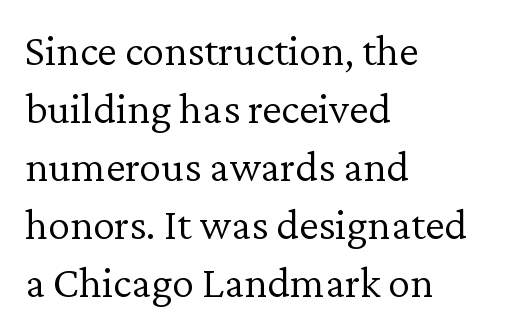
Q: Is the text bold? A: No.
Q: Is the text italic (slanted)? A: No, it is upright.
Q: Is the typeface a serif or a sans-serif typeface? A: Serif.
Q: Is the text underlined? A: No.
Q: How is the paragraph aligned? A: Left-aligned.
Q: Is the spacing between letters normal or unusually wide? A: Normal.
Q: Is the spacing between lines tight, normal or loose? A: Normal.
Q: Width (condensed, normal, or wide)? A: Normal.
Q: Stroke contrast? A: Low.
Q: x-height? A: Medium.
Q: Monospaced? A: No.
